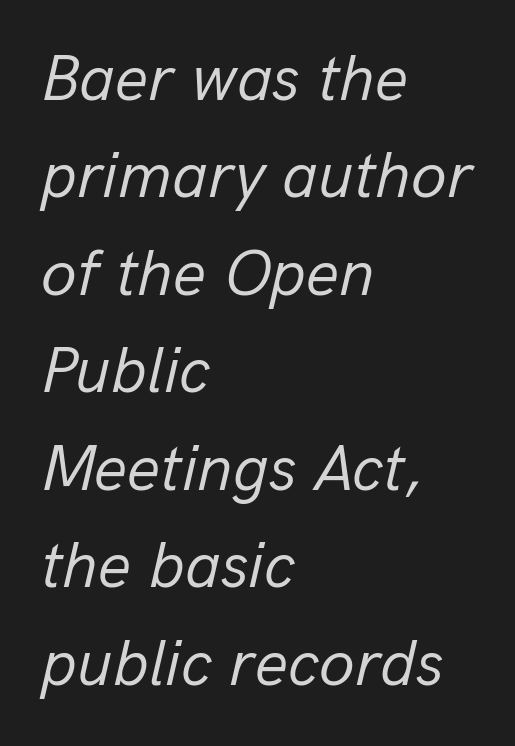
Q: Is the text bold? A: No.
Q: Is the text italic (slanted)? A: Yes, it leans right by about 13 degrees.
Q: Is the text underlined? A: No.
Q: How is the paragraph aligned? A: Left-aligned.
Q: Is the spacing between letters normal or unusually wide? A: Normal.
Q: Is the spacing between lines tight, normal or loose? A: Normal.
Q: Width (condensed, normal, or wide)? A: Normal.
Q: Stroke contrast? A: Low.
Q: x-height? A: Medium.
Q: Monospaced? A: No.
